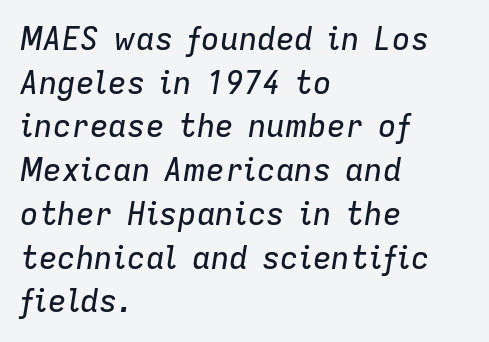
The image shows 31 px text type, italic (leaning right); set left-aligned, normal line spacing (1.41x), normal letter spacing, not underlined; low stroke contrast and a medium x-height.
